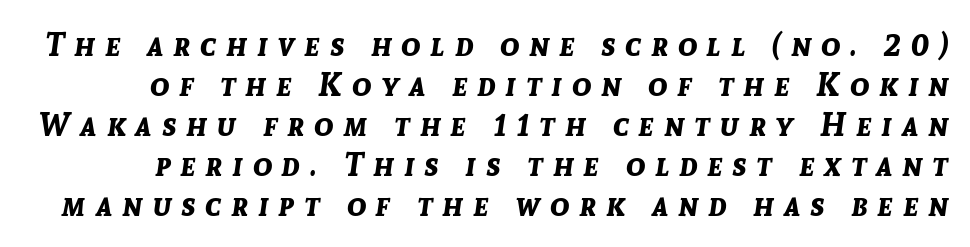
The image shows 32 px bold type, italic (leaning right); set normal line spacing (1.25x), unusually wide letter spacing (+0.31 em), not underlined; low stroke contrast and a medium x-height.
